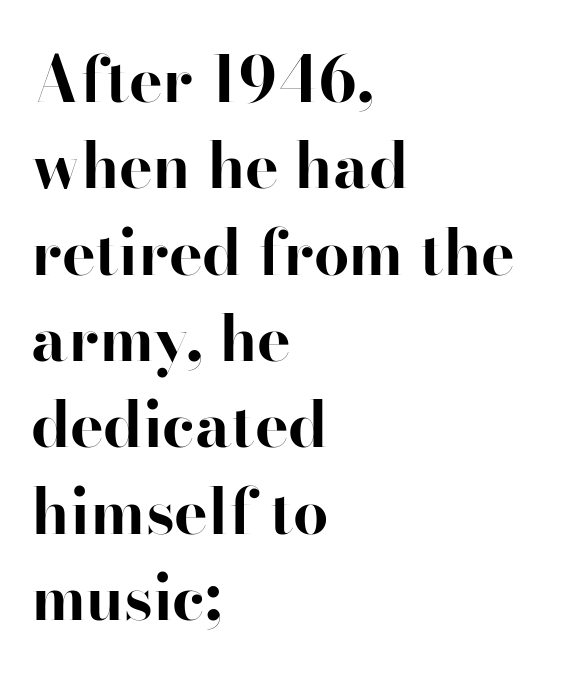
Q: Is the text bold? A: Yes.
Q: Is the text italic (slanted)? A: No, it is upright.
Q: Is the typeface a serif or a sans-serif typeface? A: Serif.
Q: Is the text underlined? A: No.
Q: How is the paragraph aligned? A: Left-aligned.
Q: Is the spacing between letters normal or unusually wide? A: Normal.
Q: Is the spacing between lines tight, normal or loose? A: Normal.
Q: Width (condensed, normal, or wide)? A: Normal.
Q: Stroke contrast? A: High.
Q: x-height? A: Small.
Q: Monospaced? A: No.
